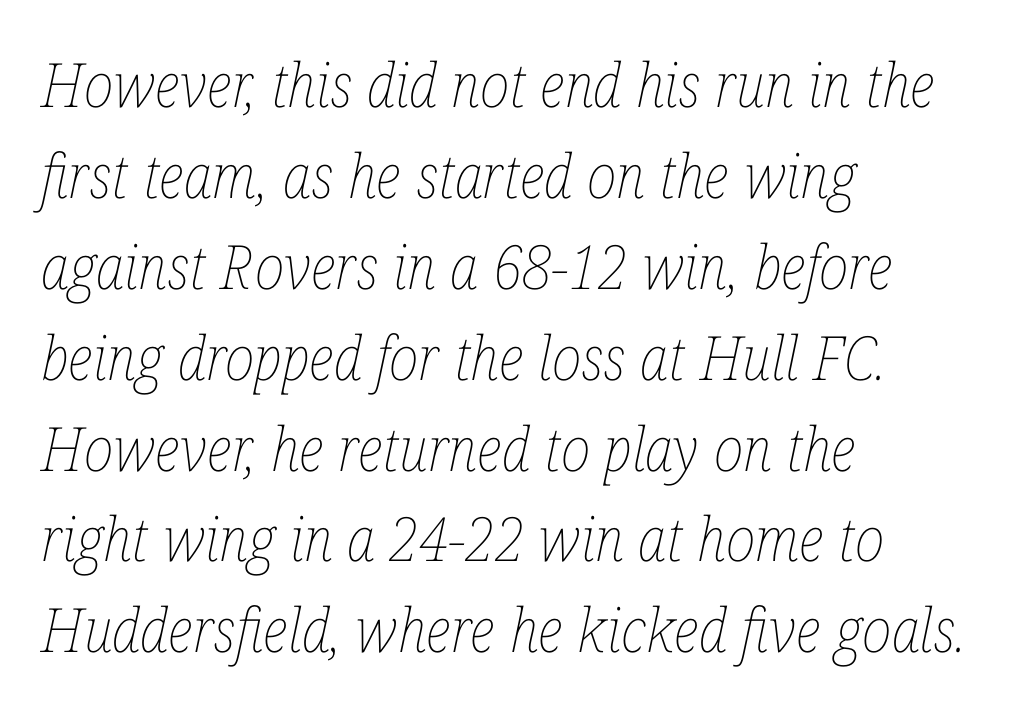
The image shows 61 px thin, condensed type, italic (leaning right); set left-aligned, normal line spacing (1.49x), normal letter spacing, not underlined; low stroke contrast and a medium x-height.
